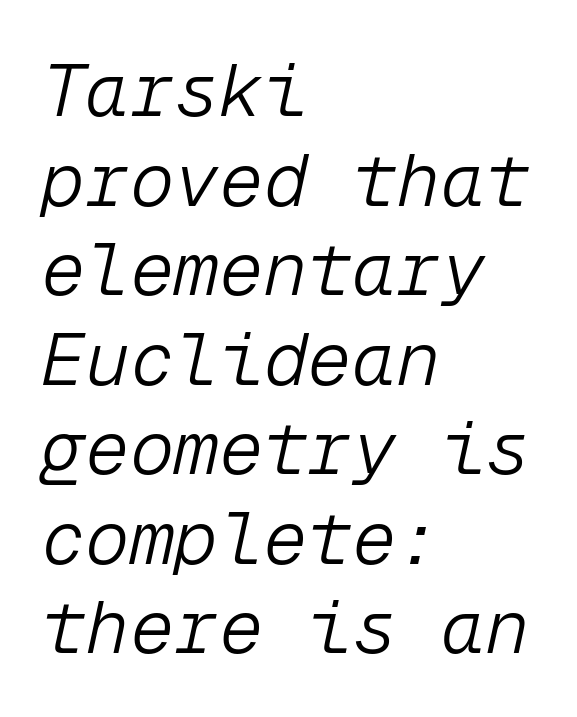
The image shows 74 px light type, italic (leaning right), monospaced; set left-aligned, line spacing 1.21x, normal letter spacing, not underlined; low stroke contrast and a medium x-height.
